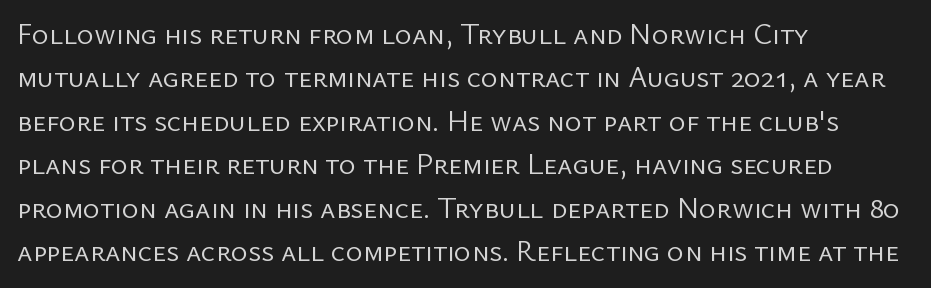
{"serif": "no", "italic": "no", "bold": "no", "weight": "regular", "width": "normal", "stroke_contrast": "low", "x_height": "medium", "monospaced": "no", "underline": "no", "align": "left", "line_spacing": "normal", "line_spacing_ratio": 1.5, "letter_spacing": "normal", "letter_spacing_em": 0.0, "glyph_px": 29}
